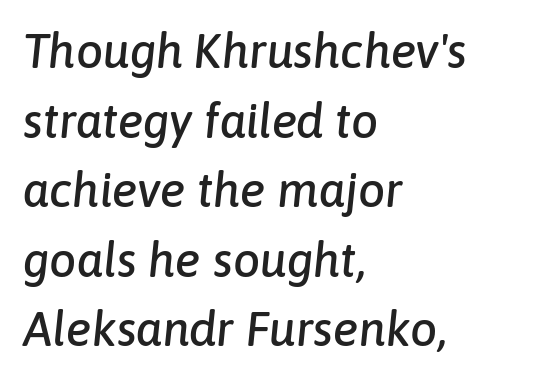
The image shows 48 px text type, italic (leaning right); set left-aligned, normal line spacing (1.45x), normal letter spacing, not underlined; low stroke contrast and a medium x-height.
